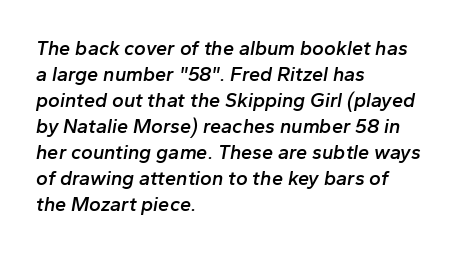
The image shows 20 px text type, italic (leaning right); set left-aligned, normal line spacing (1.3x), normal letter spacing, not underlined.
